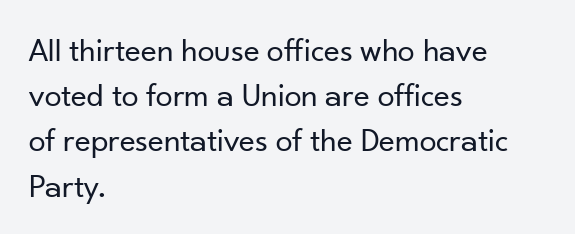
Q: Is the text bold? A: No.
Q: Is the text italic (slanted)? A: No, it is upright.
Q: Is the typeface a serif or a sans-serif typeface? A: Sans-serif.
Q: Is the text underlined? A: No.
Q: How is the paragraph aligned? A: Left-aligned.
Q: Is the spacing between letters normal or unusually wide? A: Normal.
Q: Is the spacing between lines tight, normal or loose? A: Normal.
Q: Width (condensed, normal, or wide)? A: Normal.
Q: Stroke contrast? A: Low.
Q: x-height? A: Small.
Q: Monospaced? A: No.
